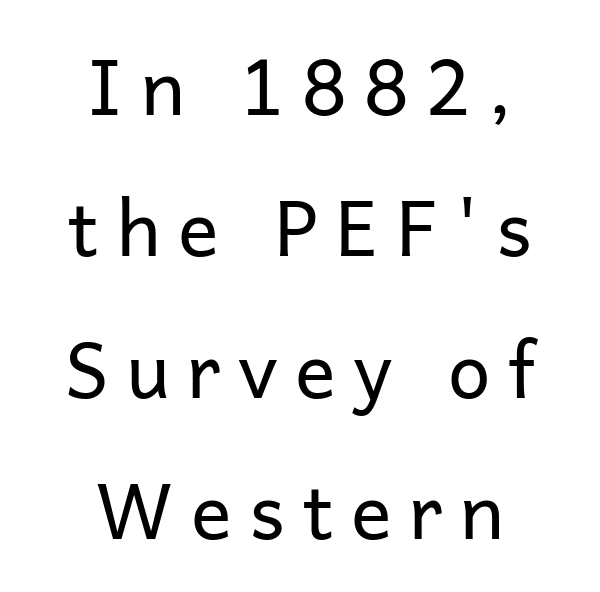
The image shows 76 px regular-weight sans-serif type, upright; set centered, line spacing 1.86x, unusually wide letter spacing (+0.23 em), not underlined; low stroke contrast and a medium x-height.
